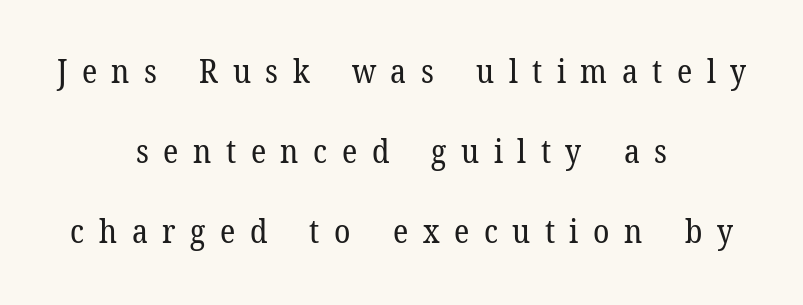
The image shows 33 px regular-weight serif type, upright; set centered, loose line spacing (2.43x), unusually wide letter spacing (+0.44 em), not underlined; low stroke contrast and a medium x-height.
